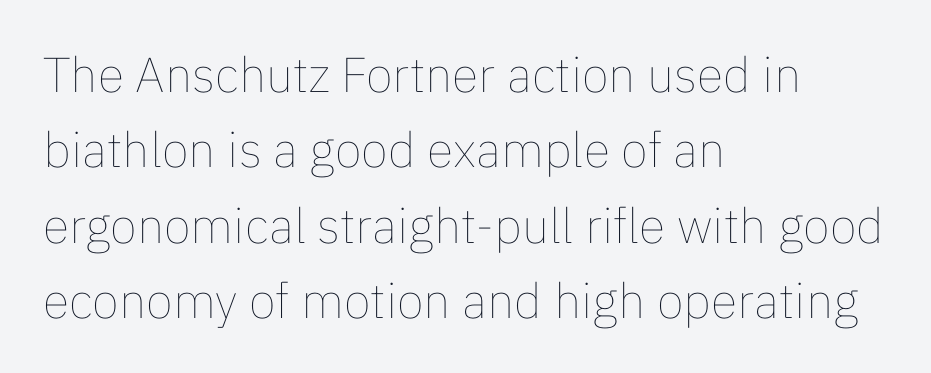
The image shows 49 px thin type, upright; set left-aligned, normal line spacing (1.54x), normal letter spacing, not underlined; low stroke contrast and a medium x-height.
